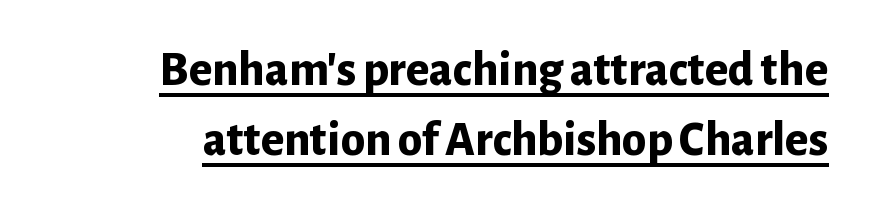
Q: Is the text bold? A: Yes.
Q: Is the text italic (slanted)? A: No, it is upright.
Q: Is the typeface a serif or a sans-serif typeface? A: Sans-serif.
Q: Is the text underlined? A: Yes.
Q: Is the spacing between letters normal or unusually wide? A: Normal.
Q: Is the spacing between lines tight, normal or loose? A: Normal.
Q: Width (condensed, normal, or wide)? A: Normal.
Q: Stroke contrast? A: Low.
Q: x-height? A: Medium.
Q: Monospaced? A: No.
